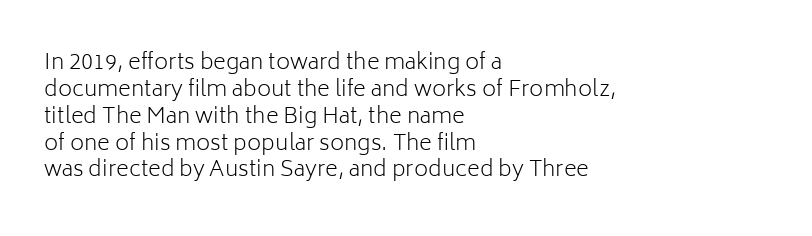
The image shows 22 px text type, upright; set left-aligned, line spacing 1.22x, normal letter spacing, not underlined.
